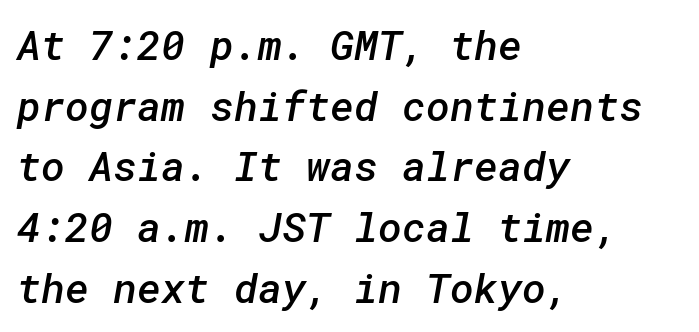
{"serif": "no", "bold": "semi", "weight": "semibold", "width": "normal", "stroke_contrast": "low", "x_height": "medium", "underline": "no", "align": "left", "line_spacing": "normal", "line_spacing_ratio": 1.48, "letter_spacing": "normal", "letter_spacing_em": 0.0, "glyph_px": 41}
